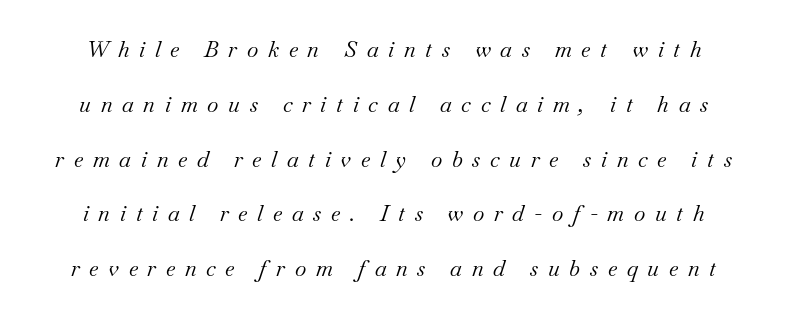
The image shows 22 px text type, italic (leaning right); set loose line spacing (2.49x), unusually wide letter spacing (+0.44 em), not underlined.
